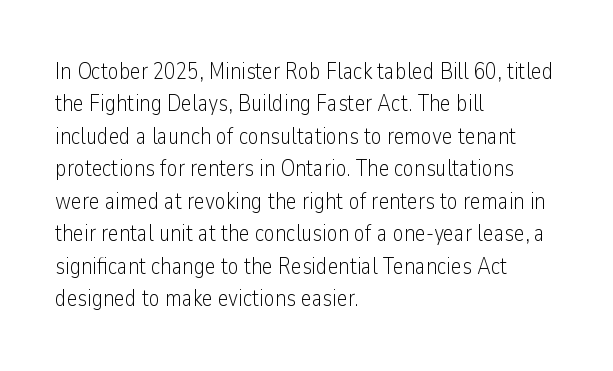
The tracking reads as untouched default to a designer's eye. Layout note: lines flush left. Students, observe: this is what conventionally led text looks like. Underline: absent.
